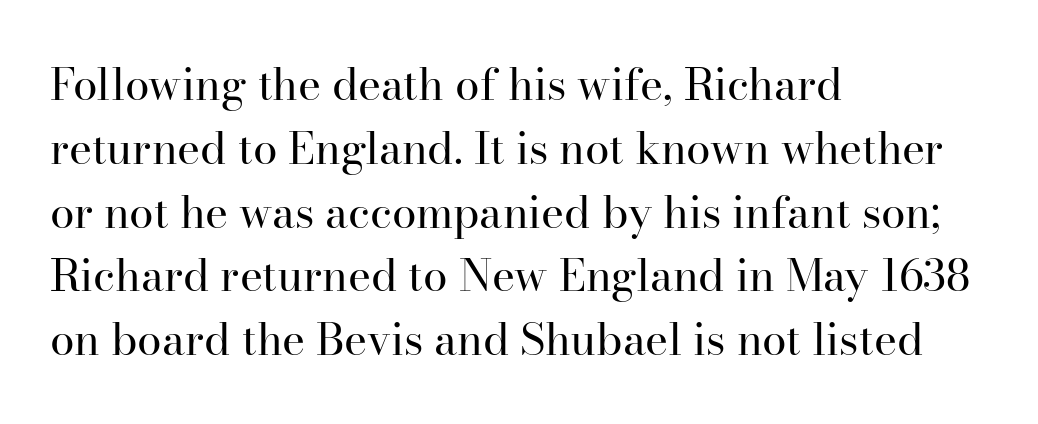
How would I describe the line gaps? Plain and ordinary. The horizontal fit of the characters is conventional and even. Caption: face not bold, strokes unweighted. This rendering features lettering with no underline. This sample has the flowing, uneven cadence of proportional lettering. If you drew a line through each stem, it would be perfectly vertical.
